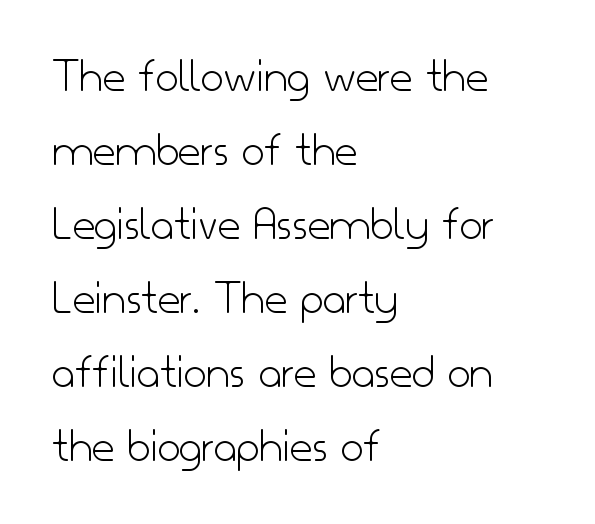
The image shows 49 px light sans-serif type, upright; set left-aligned, normal line spacing (1.51x), normal letter spacing, not underlined; low stroke contrast and a small x-height.
